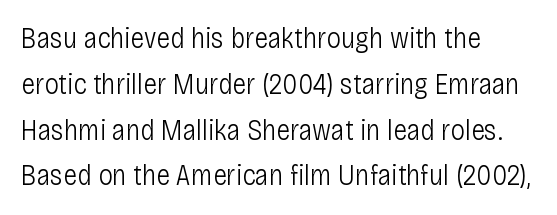
Honestly, there is no underline to notice here at all. The vertical gap from one line to the next is medium. Teacher's note: observe the even left margin — that is flush-left alignment. Regarding serifs, this sample does without them. The letterforms sit shoulder to shoulder at normal distance.
